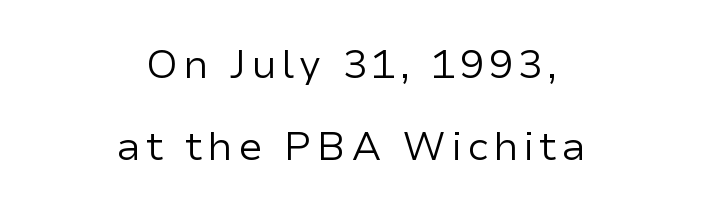
The image shows 40 px regular-weight sans-serif type, upright; set centered, loose line spacing (2.05x), not underlined; low stroke contrast and a medium x-height.
